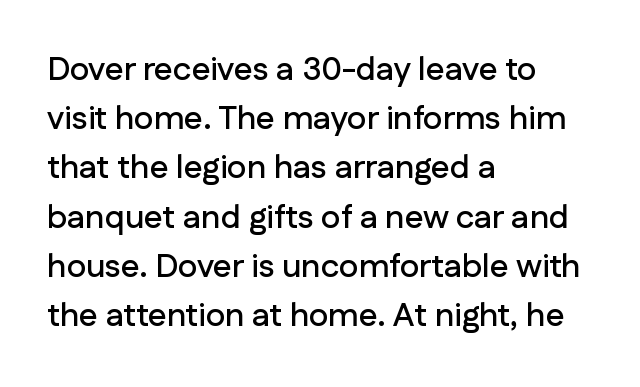
The image shows 33 px sans-serif type, upright; set left-aligned, normal line spacing (1.49x), normal letter spacing, not underlined; low stroke contrast and a medium x-height.
